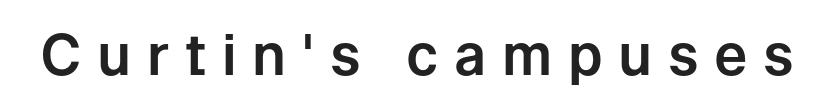
Q: Is the text italic (slanted)? A: No, it is upright.
Q: Is the typeface a serif or a sans-serif typeface? A: Sans-serif.
Q: Is the text underlined? A: No.
Q: Is the spacing between letters normal or unusually wide? A: Unusually wide.
Q: Width (condensed, normal, or wide)? A: Normal.
Q: Stroke contrast? A: Low.
Q: x-height? A: Medium.
Q: Monospaced? A: No.
